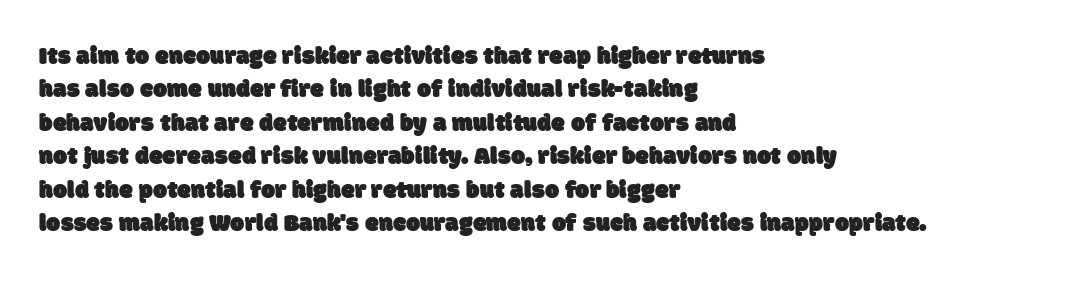
Q: Is the text underlined? A: No.
Q: How is the paragraph aligned? A: Left-aligned.
Q: Is the spacing between letters normal or unusually wide? A: Normal.
Q: Is the spacing between lines tight, normal or loose? A: Normal.
